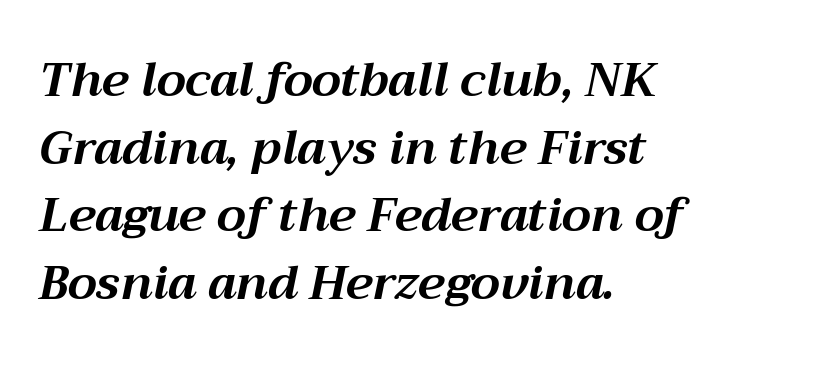
The image shows 47 px bold type, italic (leaning right); set left-aligned, normal line spacing (1.44x), normal letter spacing, not underlined; medium stroke contrast and a medium x-height.
